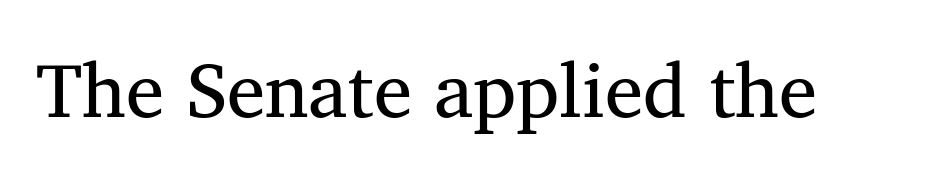
{"serif": "yes", "italic": "no", "bold": "no", "weight": "regular", "width": "normal", "stroke_contrast": "medium", "x_height": "medium", "monospaced": "no", "underline": "no", "letter_spacing": "normal", "letter_spacing_em": 0.0, "glyph_px": 77}
